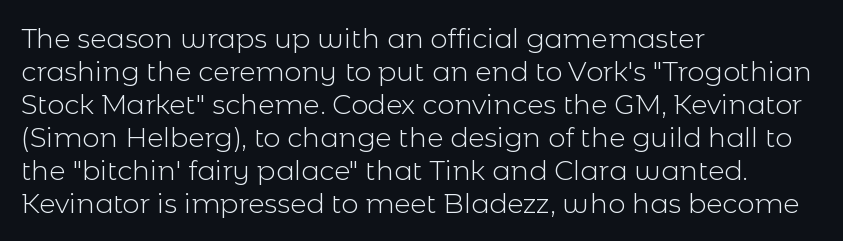
The type sits square on the baseline with zero lean. All the whitespace from short lines collects on the right. Students, note that the glyphs here touch the page at normal intervals. Weight class: somewhere from thin through regular. The foot of each line stays bare and open.
